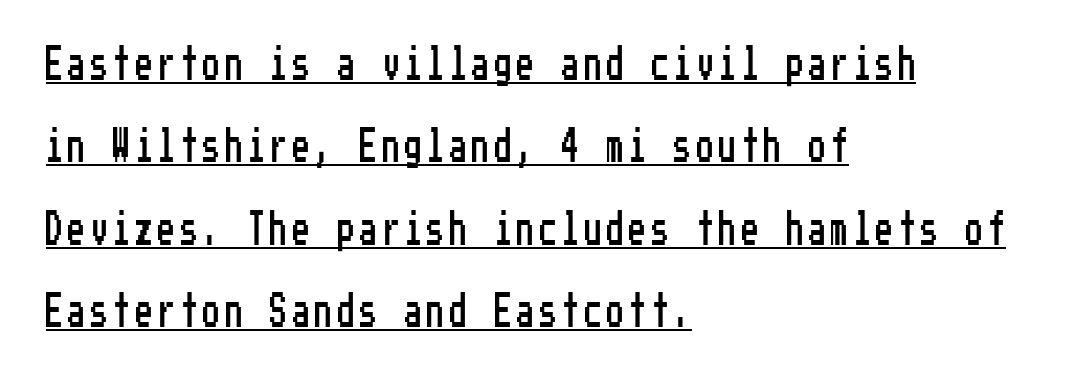
The passage shown stacks its lines with a broad gap. Reading down the block, your eye returns to a fixed left position each line. Each line of the rendering has a horizontal stroke beneath the glyphs. Posture: straight, roman, zero tilt. Is this a sans? Yes — the strokes have no serifs.
